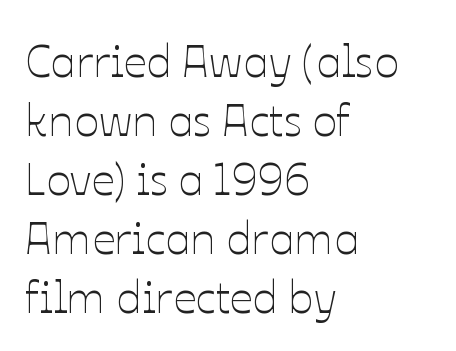
Q: Is the text bold? A: No.
Q: Is the text italic (slanted)? A: No, it is upright.
Q: Is the text underlined? A: No.
Q: How is the paragraph aligned? A: Left-aligned.
Q: Is the spacing between letters normal or unusually wide? A: Normal.
Q: Is the spacing between lines tight, normal or loose? A: Normal.
Q: Width (condensed, normal, or wide)? A: Normal.
Q: Stroke contrast? A: Low.
Q: x-height? A: Medium.
Q: Monospaced? A: No.
